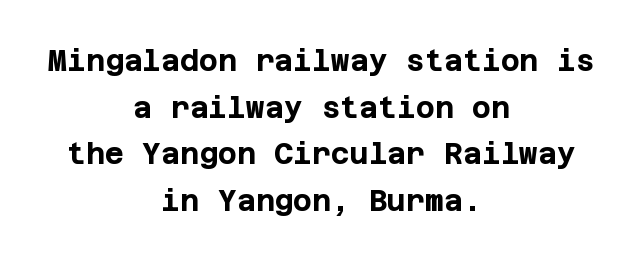
{"serif": "no", "italic": "no", "bold": "yes", "weight": "bold", "width": "normal", "stroke_contrast": "low", "x_height": "large", "underline": "no", "align": "center", "line_spacing": "normal", "line_spacing_ratio": 1.61, "letter_spacing": "normal", "letter_spacing_em": 0.0, "glyph_px": 29}
